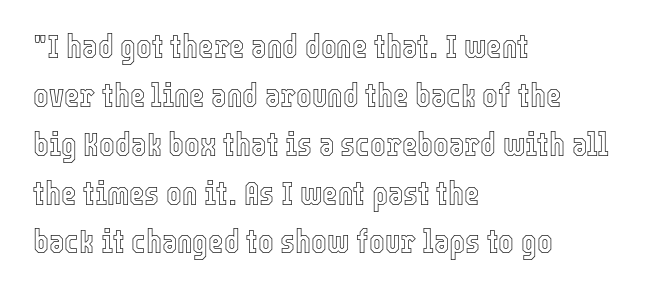
Look at the tracking — it's just the regular setting, nothing added. You can tell it's not italic because the verticals are truly vertical. Descenders hang freely into open space. Which margin do the lines hug? The left one — the right edge is uneven.
